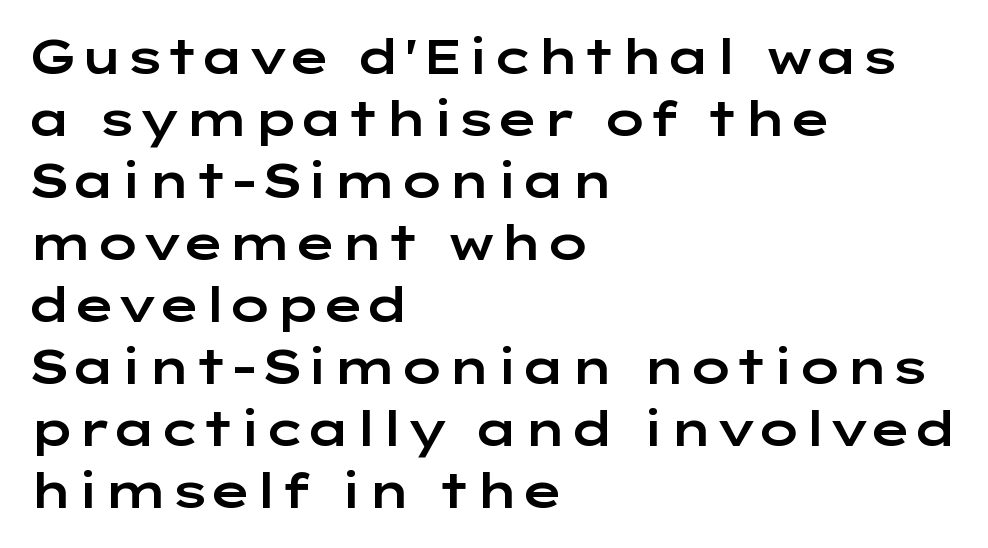
{"serif": "no", "italic": "no", "width": "wide", "stroke_contrast": "low", "x_height": "medium", "monospaced": "no", "underline": "no", "align": "left", "line_spacing": "normal", "line_spacing_ratio": 1.32, "letter_spacing": "normal", "letter_spacing_em": 0.0, "glyph_px": 47}
